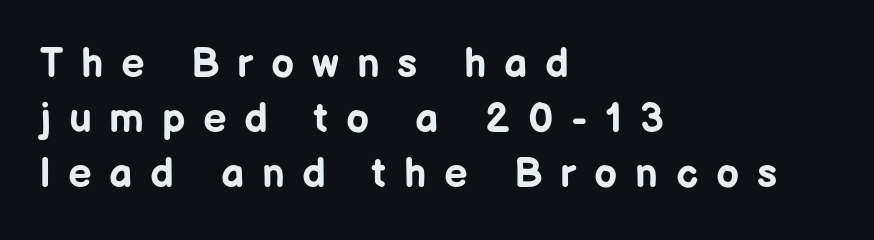
{"serif": "no", "italic": "no", "bold": "yes", "weight": "bold", "width": "normal", "stroke_contrast": "low", "x_height": "medium", "monospaced": "no", "underline": "no", "align": "left", "line_spacing": "normal", "line_spacing_ratio": 1.34, "letter_spacing": "wide", "letter_spacing_em": 0.43, "glyph_px": 41}
